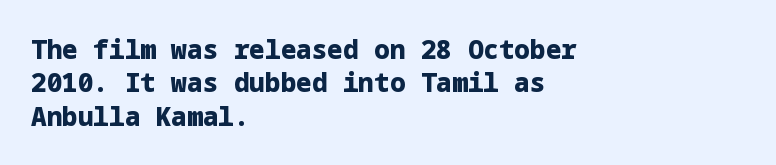
{"italic": "no", "bold": "yes", "underline": "no", "align": "left", "line_spacing": "normal", "line_spacing_ratio": 1.28, "letter_spacing": "normal", "letter_spacing_em": 0.0, "glyph_px": 26}
